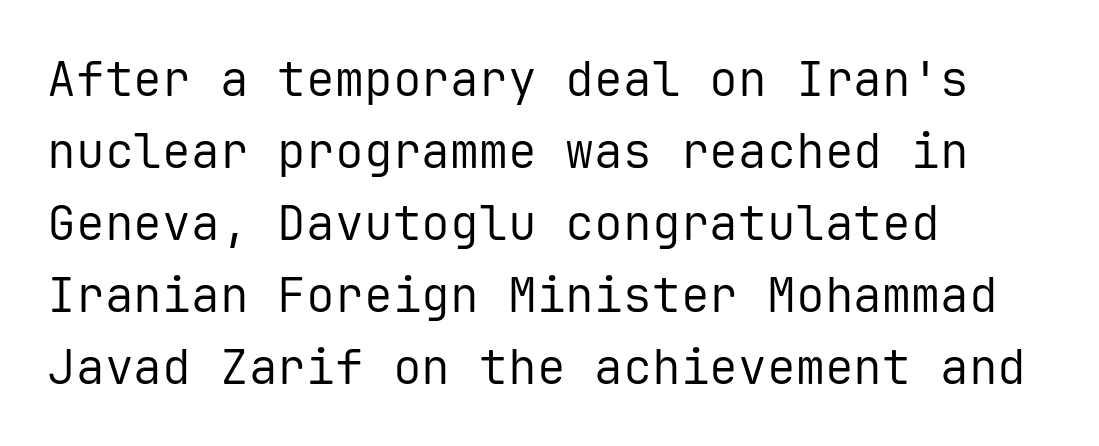
Any mark beneath the type? The region is blank. The lines in this sample share a left origin and differ only in where they stop. Caption: face not bold, strokes unweighted. Fixed-width glyphs throughout — classic coding-font behaviour. What stands out about the letter spacing? Nothing — it is the standard amount. Serif or sans? Sans — the stroke terminals are bare.
